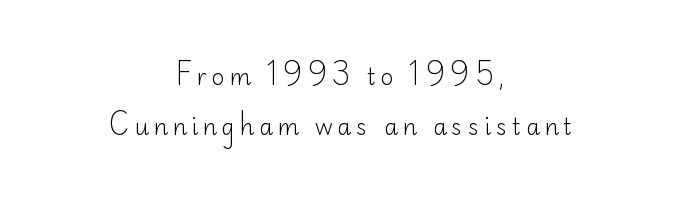
The image shows 22 px text type, upright; set centered, loose line spacing (2.29x), unusually wide letter spacing (+0.22 em), not underlined.
